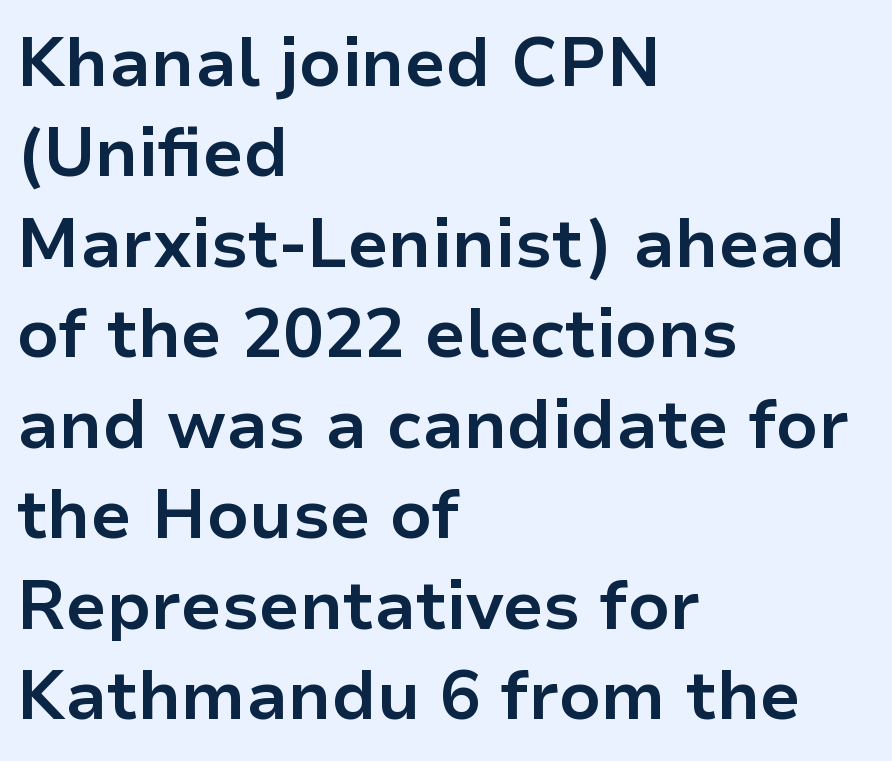
The image shows 68 px bold sans-serif type, upright; set left-aligned, normal line spacing (1.33x), normal letter spacing, not underlined; low stroke contrast and a medium x-height.
